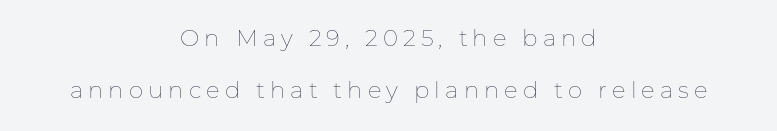
Stroke thickness stays within the range of a standard reading face or lighter. Nope, not italic — everything's standing straight. Interline gaps are noticeably wide in this sample. Descenders hang freely into open space.
